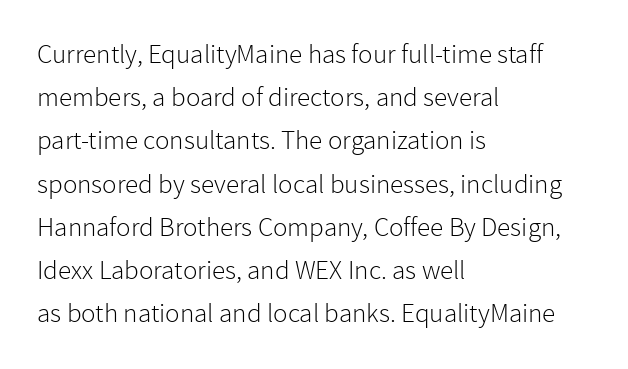
Posture: straight, roman, zero tilt. Notice how descenders clear the ascenders below comfortably — that's standard leading. Visually the block forms a straight wall on the left and a jagged coastline on the right. Descenders hang freely into open space. The type is set solid horizontally, with unmodified tracking. Heft: none added — not bold.
